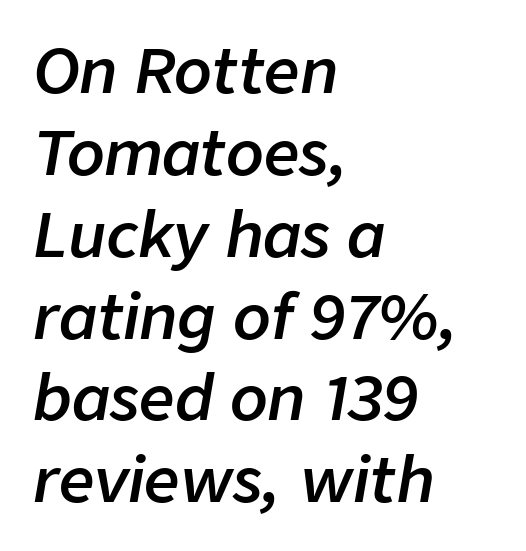
Observe the lean: these are italic letterforms. The baseline area is clear. What stands out about the letter spacing? Nothing — it is the standard amount. The strokes are fattened partway — semibold, not bold. Each line starts at the same left margin while the right side varies. These lines are rendered in a variable-pitch font.
